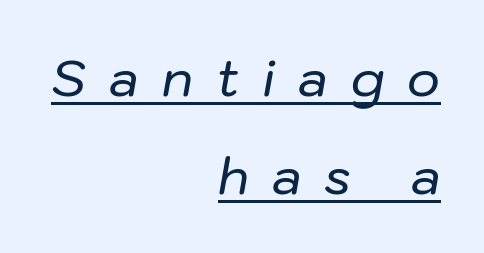
{"italic": "yes", "lean": "right", "slant_degrees": 10, "width": "normal", "stroke_contrast": "low", "x_height": "medium", "monospaced": "no", "underline": "yes", "align": "right", "line_spacing": "loose", "line_spacing_ratio": 1.97, "letter_spacing": "wide", "letter_spacing_em": 0.46, "glyph_px": 50}
